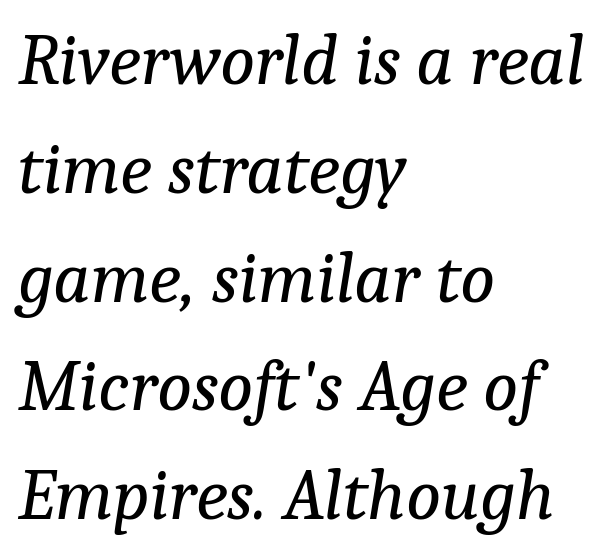
Q: Is the text bold? A: No.
Q: Is the text italic (slanted)? A: Yes, it leans right by about 9 degrees.
Q: Is the typeface a serif or a sans-serif typeface? A: Serif.
Q: Is the text underlined? A: No.
Q: How is the paragraph aligned? A: Left-aligned.
Q: Is the spacing between letters normal or unusually wide? A: Normal.
Q: Is the spacing between lines tight, normal or loose? A: Normal.
Q: Width (condensed, normal, or wide)? A: Normal.
Q: Stroke contrast? A: Low.
Q: x-height? A: Medium.
Q: Monospaced? A: No.
